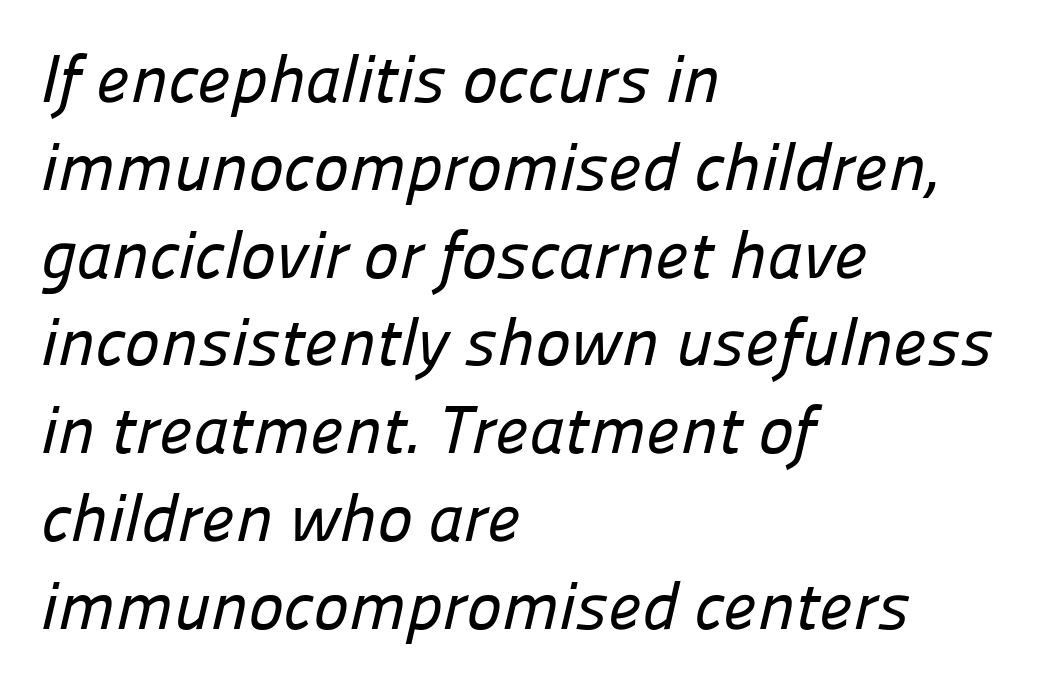
Q: Is the typeface a serif or a sans-serif typeface? A: Sans-serif.
Q: Is the text underlined? A: No.
Q: How is the paragraph aligned? A: Left-aligned.
Q: Is the spacing between letters normal or unusually wide? A: Normal.
Q: Is the spacing between lines tight, normal or loose? A: Normal.
Q: Width (condensed, normal, or wide)? A: Normal.
Q: Stroke contrast? A: Low.
Q: x-height? A: Medium.
Q: Monospaced? A: No.
